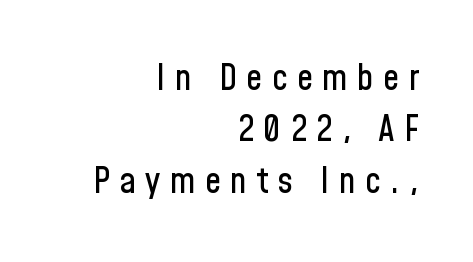
{"serif": "no", "italic": "no", "width": "condensed", "stroke_contrast": "low", "x_height": "medium", "monospaced": "no", "underline": "no", "align": "right", "line_spacing": "normal", "line_spacing_ratio": 1.43, "letter_spacing": "wide", "letter_spacing_em": 0.26, "glyph_px": 36}
